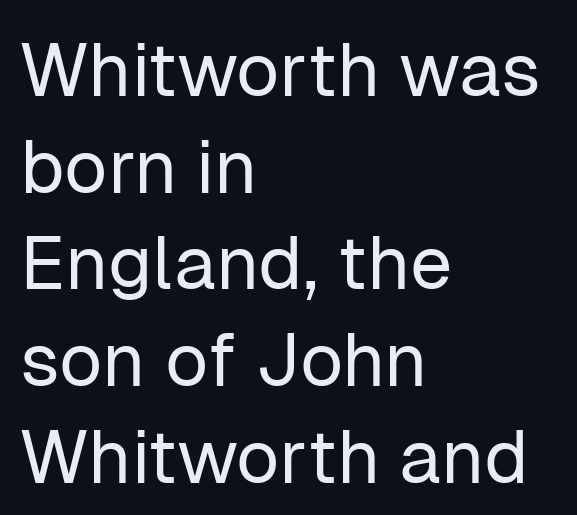
Caption: multi-line text, flush left, ragged right. A light-to-regular cut is what we see here. The font family rendered here belongs to the sans-serif group. The vertical gap from one line to the next is medium. Between one letter and the next there's only the usual sliver of space.
